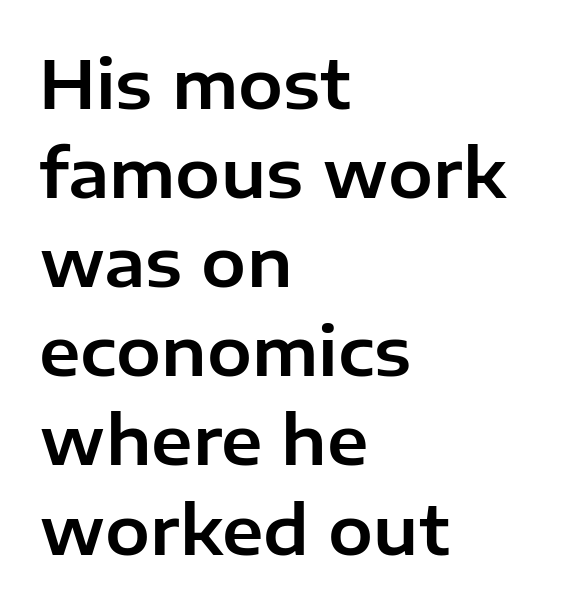
The image shows 67 px sans-serif type, upright; set left-aligned, normal line spacing (1.33x), normal letter spacing, not underlined; low stroke contrast and a medium x-height.
